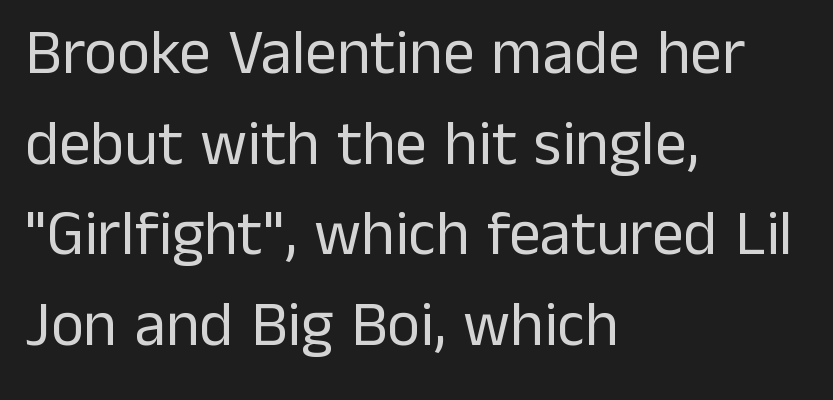
Q: Is the text bold? A: No.
Q: Is the text italic (slanted)? A: No, it is upright.
Q: Is the typeface a serif or a sans-serif typeface? A: Sans-serif.
Q: Is the text underlined? A: No.
Q: How is the paragraph aligned? A: Left-aligned.
Q: Is the spacing between letters normal or unusually wide? A: Normal.
Q: Is the spacing between lines tight, normal or loose? A: Normal.
Q: Width (condensed, normal, or wide)? A: Normal.
Q: Stroke contrast? A: Low.
Q: x-height? A: Medium.
Q: Monospaced? A: No.
